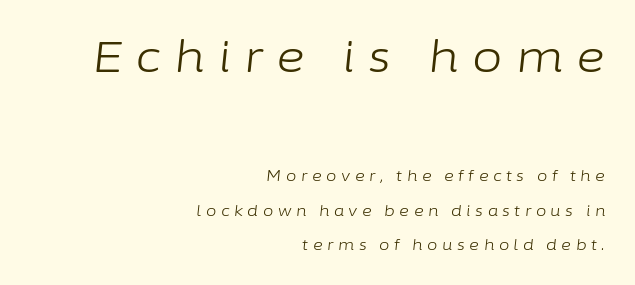
The image shows 44 px light type, italic (leaning right); set right-aligned, loose line spacing (2.3x), unusually wide letter spacing (+0.3 em), not underlined; the first (top) block is 2.93x larger; low stroke contrast and a medium x-height.
